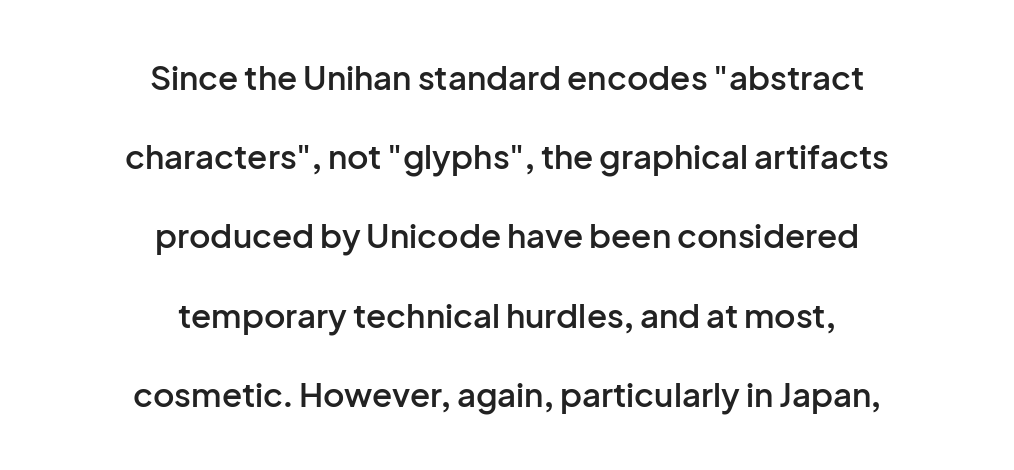
Reading down the block, each line starts at a different indent, mirrored at its end. Does extra space separate the letters? No, they use regular spacing. Font category for this specimen: sans-serif. The area under the type is left untouched. These lines stand farther apart than default settings would place them.
